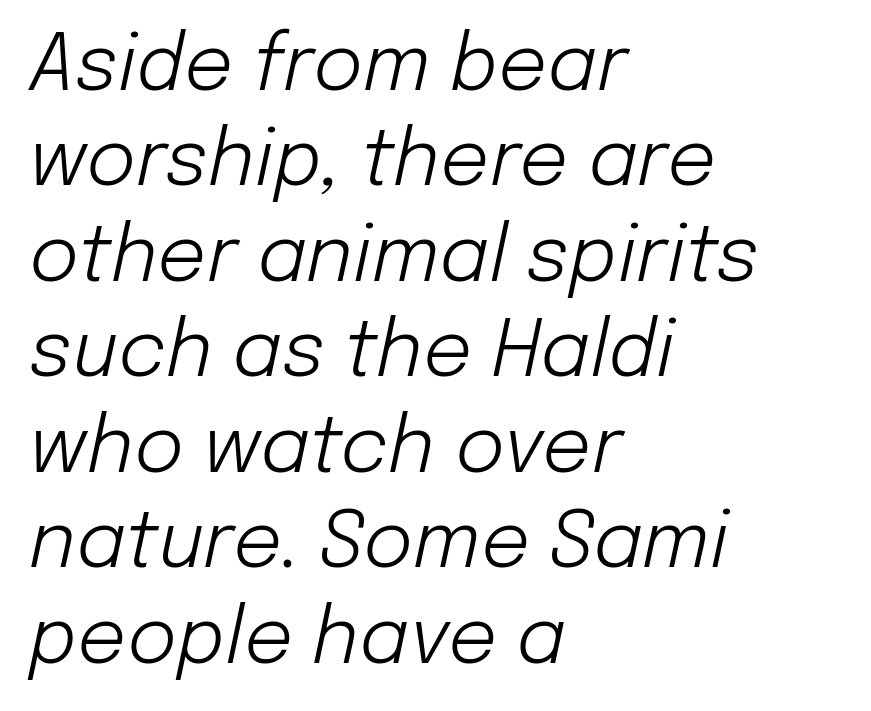
{"italic": "yes", "lean": "right", "slant_degrees": 12, "bold": "no", "weight": "light", "width": "normal", "stroke_contrast": "low", "x_height": "medium", "monospaced": "no", "underline": "no", "align": "left", "line_spacing_ratio": 1.24, "letter_spacing": "normal", "letter_spacing_em": 0.0, "glyph_px": 77}
